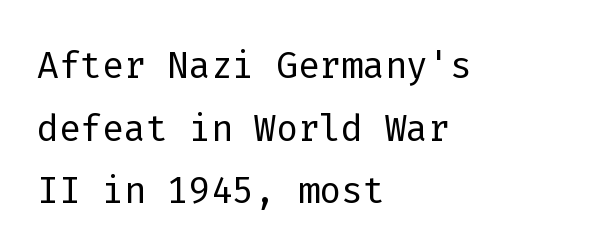
This sample is left-justified, so line endings fall wherever the words run out. This is sans-serif lettering, the kind often seen on screens and signage. Stems here are at most as thick as an everyday book face. Short note: letters normally spaced. Every character sits straight up, as roman type does.
